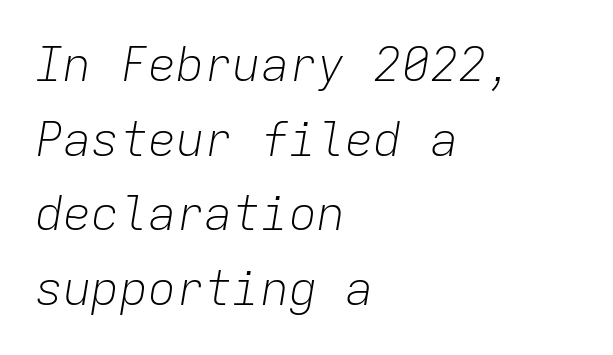
The line-height multiplier appears to be the usual default. The rendering uses typewriter-style spacing with identical character cells. It's the slanting kind of type. Look at the tracking — it's just the regular setting, nothing added.
